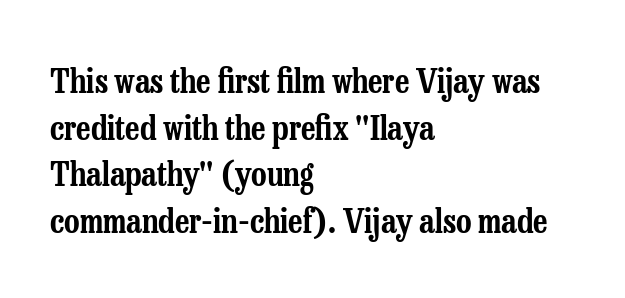
These lines were composed using upright roman letters. Note the varied advance widths — an 'i' is clearly narrower than an 'm'. Beneath every word, the page is bare. Does the type have serifs? Yes, each stem ends in a small foot. Teacher's note: observe the even left margin — that is flush-left alignment.
